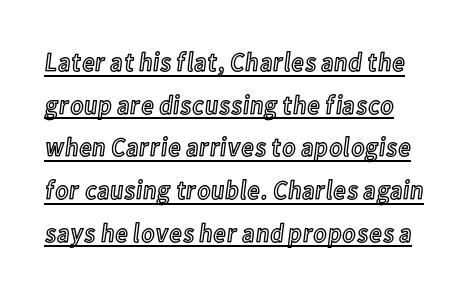
{"underline": "yes", "line_spacing": "normal", "line_spacing_ratio": 1.58, "letter_spacing": "normal", "letter_spacing_em": 0.0, "glyph_px": 27}
